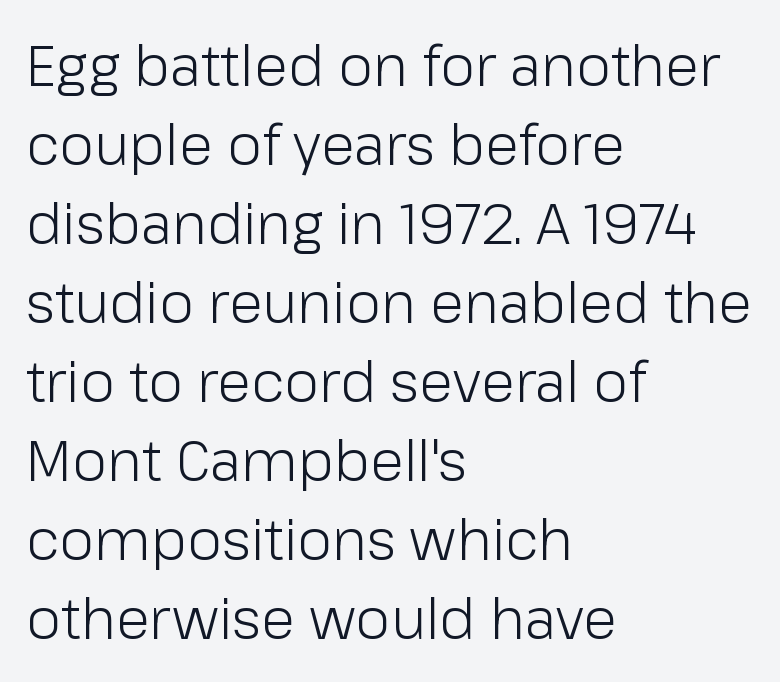
Q: Is the text bold? A: No.
Q: Is the text italic (slanted)? A: No, it is upright.
Q: Is the typeface a serif or a sans-serif typeface? A: Sans-serif.
Q: Is the text underlined? A: No.
Q: How is the paragraph aligned? A: Left-aligned.
Q: Is the spacing between letters normal or unusually wide? A: Normal.
Q: Is the spacing between lines tight, normal or loose? A: Normal.
Q: Width (condensed, normal, or wide)? A: Normal.
Q: Stroke contrast? A: Low.
Q: x-height? A: Medium.
Q: Monospaced? A: No.
